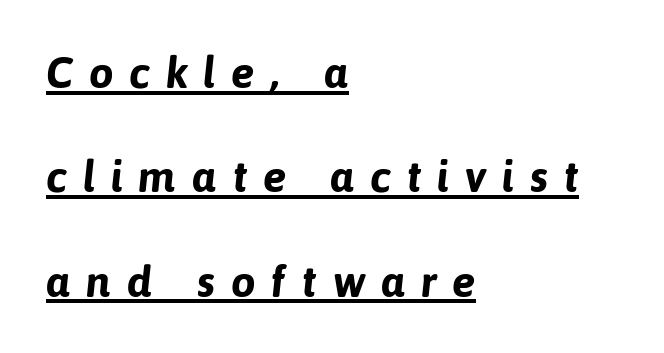
The image shows 44 px bold sans-serif type; set left-aligned, loose line spacing (2.37x), unusually wide letter spacing (+0.35 em), underlined; low stroke contrast and a medium x-height.
